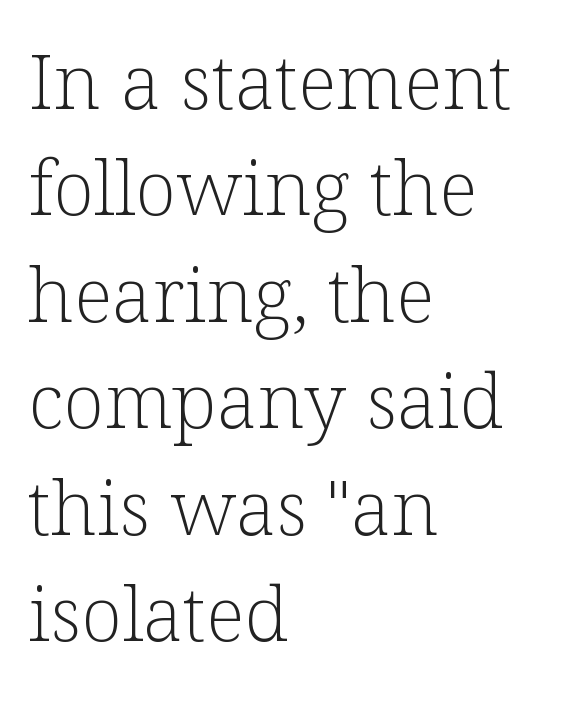
The image shows 76 px light serif type, upright; set left-aligned, normal line spacing (1.4x), normal letter spacing, not underlined; low stroke contrast and a medium x-height.
